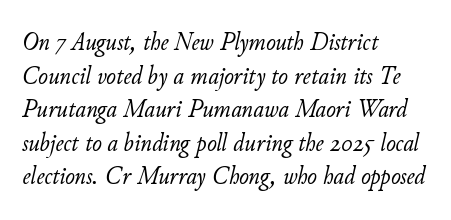
A typesetter would call this zero additional tracking. The typography opts for an oblique posture over an upright one. Line starts are locked; line ends wander. Lines of text with bare space underneath.
